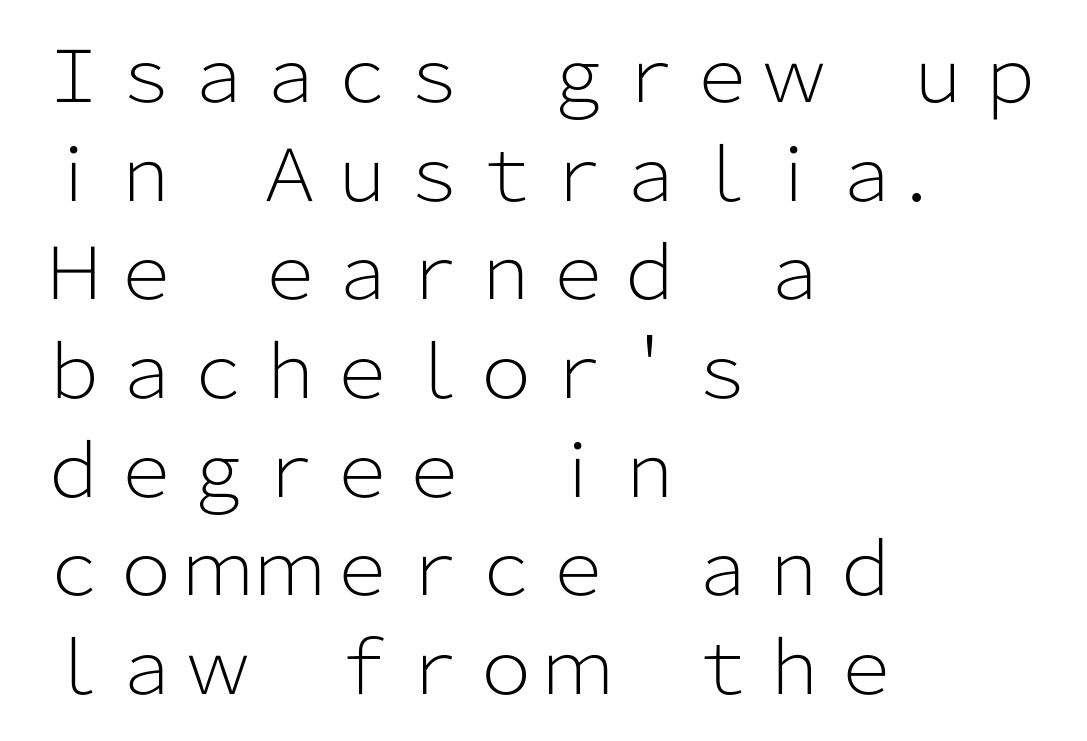
The image shows 72 px light sans-serif type, upright; set left-aligned, normal line spacing (1.37x), normal letter spacing, not underlined; low stroke contrast and a medium x-height.
